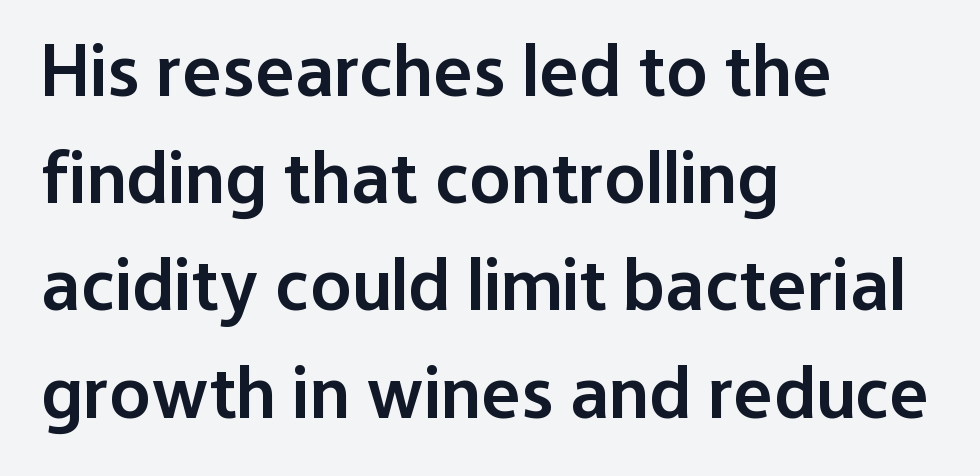
{"serif": "no", "italic": "no", "bold": "semi", "weight": "semibold", "width": "normal", "stroke_contrast": "low", "x_height": "medium", "monospaced": "no", "underline": "no", "align": "left", "line_spacing": "normal", "line_spacing_ratio": 1.43, "letter_spacing": "normal", "letter_spacing_em": 0.0, "glyph_px": 75}
